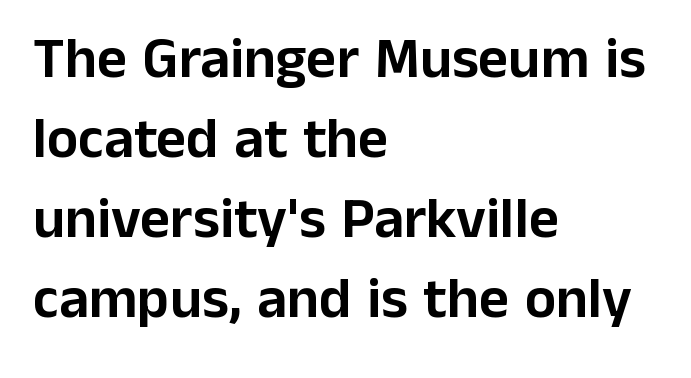
Q: Is the text italic (slanted)? A: No, it is upright.
Q: Is the typeface a serif or a sans-serif typeface? A: Sans-serif.
Q: Is the text underlined? A: No.
Q: How is the paragraph aligned? A: Left-aligned.
Q: Is the spacing between letters normal or unusually wide? A: Normal.
Q: Is the spacing between lines tight, normal or loose? A: Normal.
Q: Width (condensed, normal, or wide)? A: Normal.
Q: Stroke contrast? A: Low.
Q: x-height? A: Medium.
Q: Monospaced? A: No.
